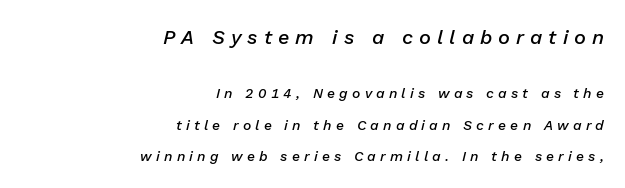
{"italic": "yes", "lean": "right", "slant_degrees": 13, "bold": "semi", "underline": "no", "align": "right", "line_spacing": "loose", "line_spacing_ratio": 2.26, "letter_spacing": "wide", "letter_spacing_em": 0.3, "larger_block": "first", "size_ratio": 1.43, "glyph_px": 20}
